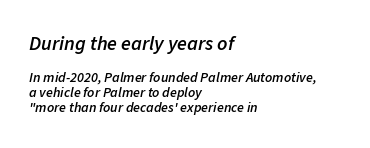
Q: Is the text bold? A: Semi-bold.
Q: Is the text italic (slanted)? A: Yes, it leans right by about 11 degrees.
Q: Is the text underlined? A: No.
Q: How is the paragraph aligned? A: Left-aligned.
Q: Is the spacing between letters normal or unusually wide? A: Normal.
Q: Is the spacing between lines tight, normal or loose? A: Tight.
Q: Which block of text is set in a larger size, the first (top) or the second (bottom)? A: The first (top) one.
